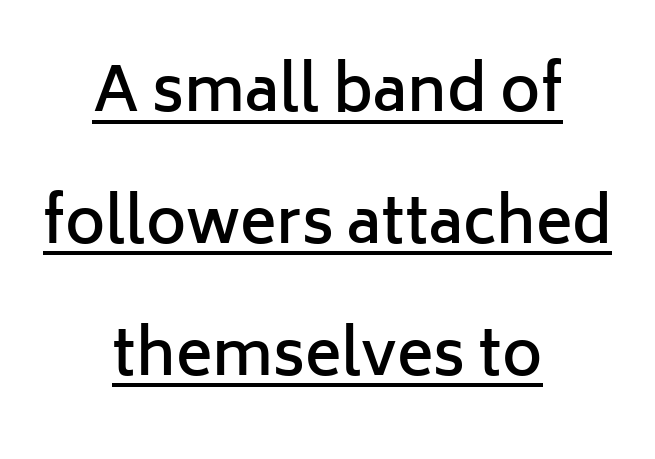
The image shows 61 px semibold sans-serif type, upright; set centered, loose line spacing (2.16x), normal letter spacing, underlined; low stroke contrast and a medium x-height.
